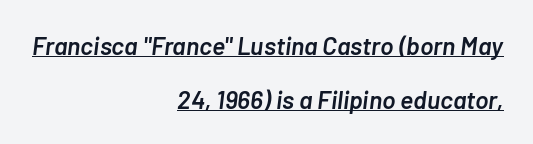
The image shows 25 px text type, italic (leaning right); set right-aligned, loose line spacing (2.15x), normal letter spacing, underlined.
